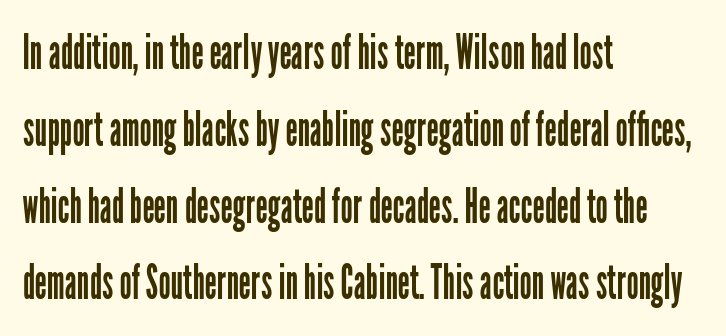
{"serif": "no", "italic": "no", "bold": "no", "weight": "regular", "width": "condensed", "stroke_contrast": "low", "x_height": "medium", "monospaced": "no", "underline": "no", "align": "left", "line_spacing": "normal", "line_spacing_ratio": 1.6, "letter_spacing": "normal", "letter_spacing_em": 0.0, "glyph_px": 48}
